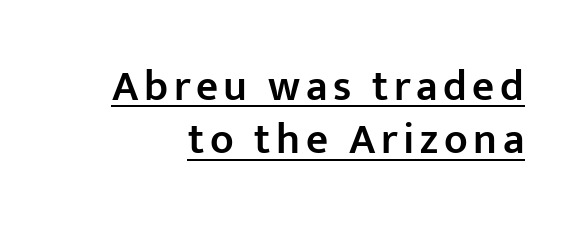
Reading down the block, your eye finds every line finishing at a fixed right position. No feet cap the strokes, marking this as sans-serif type. Proportional: the letters do not fall into vertical columns. The passage shown is underscored from start to finish. Heft: intermediate — a semibold.
